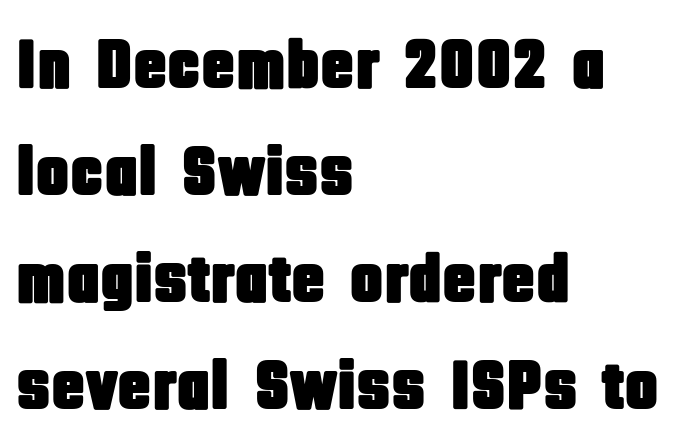
Q: Is the text italic (slanted)? A: No, it is upright.
Q: Is the typeface a serif or a sans-serif typeface? A: Sans-serif.
Q: Is the text underlined? A: No.
Q: How is the paragraph aligned? A: Left-aligned.
Q: Is the spacing between letters normal or unusually wide? A: Normal.
Q: Is the spacing between lines tight, normal or loose? A: Normal.
Q: Width (condensed, normal, or wide)? A: Condensed.
Q: Stroke contrast? A: Low.
Q: x-height? A: Large.
Q: Monospaced? A: No.
